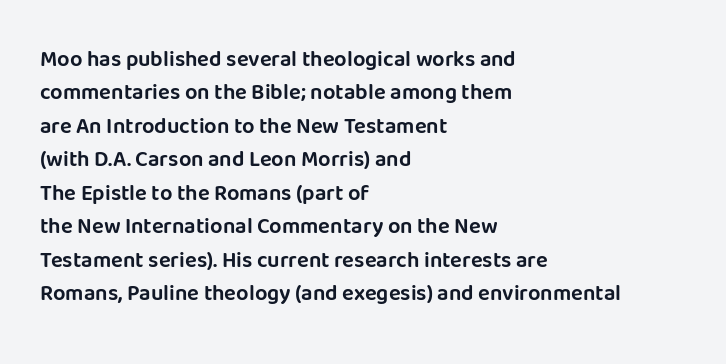
Q: Is the text italic (slanted)? A: No, it is upright.
Q: Is the text underlined? A: No.
Q: How is the paragraph aligned? A: Left-aligned.
Q: Is the spacing between letters normal or unusually wide? A: Normal.
Q: Is the spacing between lines tight, normal or loose? A: Normal.
